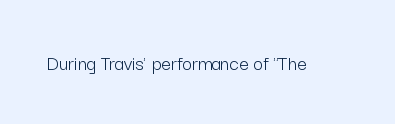
{"italic": "no", "bold": "no", "underline": "no", "letter_spacing": "normal", "letter_spacing_em": 0.0, "glyph_px": 21}
